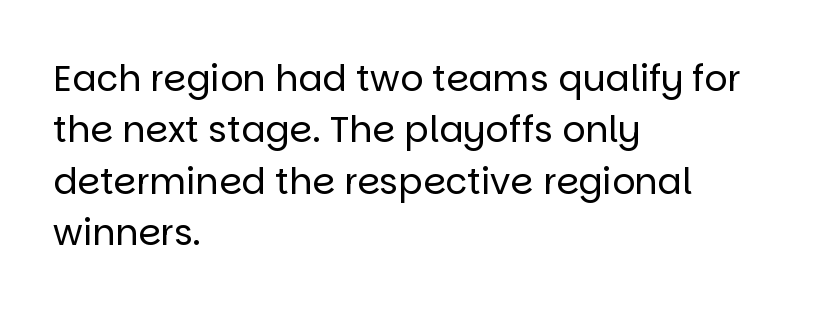
Q: Is the text bold? A: No.
Q: Is the text italic (slanted)? A: No, it is upright.
Q: Is the typeface a serif or a sans-serif typeface? A: Sans-serif.
Q: Is the text underlined? A: No.
Q: How is the paragraph aligned? A: Left-aligned.
Q: Is the spacing between letters normal or unusually wide? A: Normal.
Q: Is the spacing between lines tight, normal or loose? A: Normal.
Q: Width (condensed, normal, or wide)? A: Normal.
Q: Stroke contrast? A: Low.
Q: x-height? A: Large.
Q: Monospaced? A: No.
